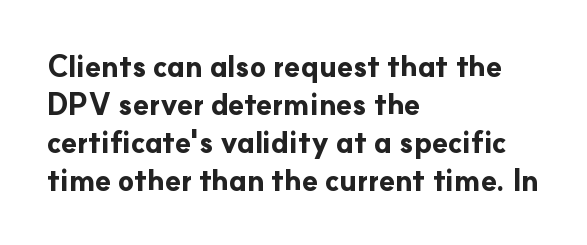
{"serif": "no", "italic": "no", "bold": "yes", "weight": "bold", "width": "normal", "stroke_contrast": "low", "x_height": "small", "monospaced": "no", "underline": "no", "align": "left", "line_spacing": "normal", "line_spacing_ratio": 1.31, "letter_spacing": "normal", "letter_spacing_em": 0.0, "glyph_px": 29}
